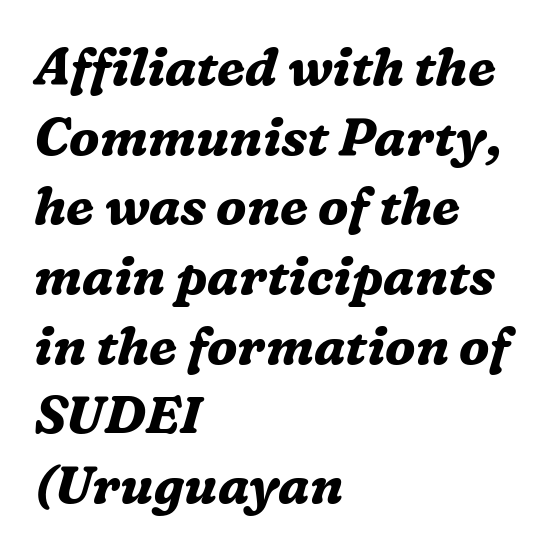
You could not count columns in this text — the font is proportionally spaced. Unmarked baselines from the first word to the last. This sample uses plain, unmodified letter spacing. Typesetter's note: full bold, strokes at maximum text heaviness. Compared with typical paragraphs, the rows here are spaced about the same. There's an unmistakable incline to the writing here.
